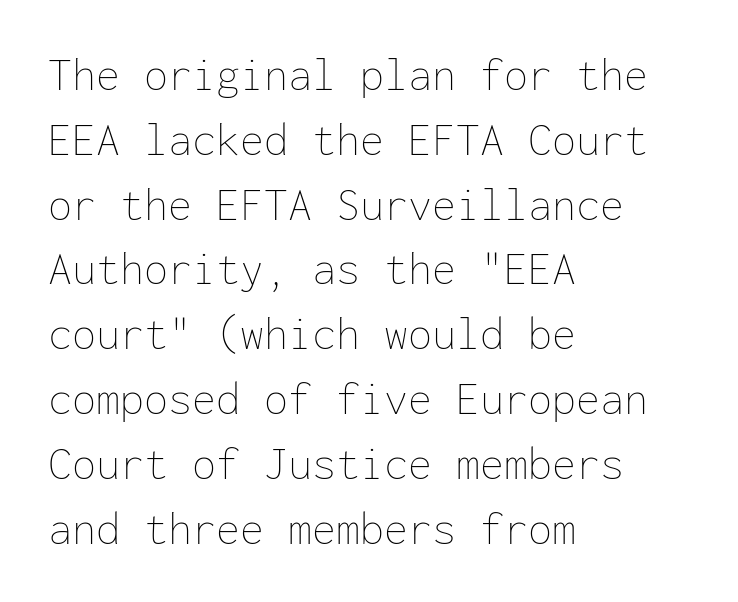
Fixed-width glyphs throughout — classic coding-font behaviour. Which margin do the lines hug? The left one — the right edge is uneven. This block has exactly the height ordinary leading produces. In terms of posture, this sample is upright. Nothing heavy about these letters — not bold at all.
